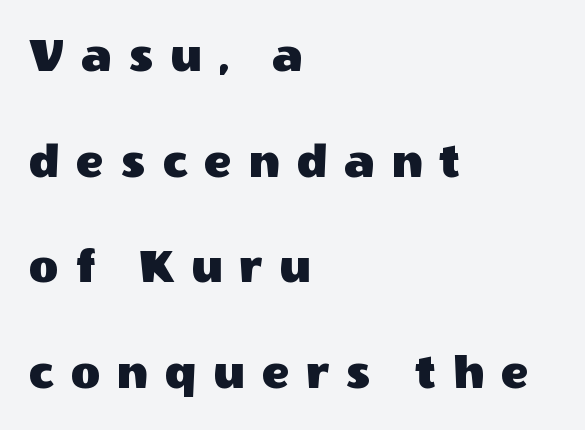
Is there any slant? The stems are plumb. Spacing verdict: proportional, widths tailored to each character. Leading: increased. Casual observation: everything's shoved over to the left. Plain, unruled lines of type. A typesetter would label this face a sans.
